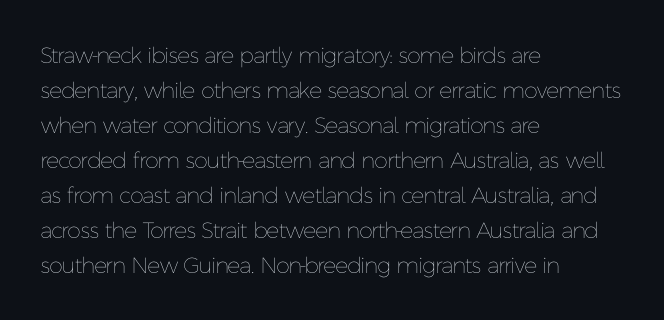
Q: Is the text bold? A: No.
Q: Is the text italic (slanted)? A: No, it is upright.
Q: Is the text underlined? A: No.
Q: How is the paragraph aligned? A: Left-aligned.
Q: Is the spacing between letters normal or unusually wide? A: Normal.
Q: Is the spacing between lines tight, normal or loose? A: Normal.
